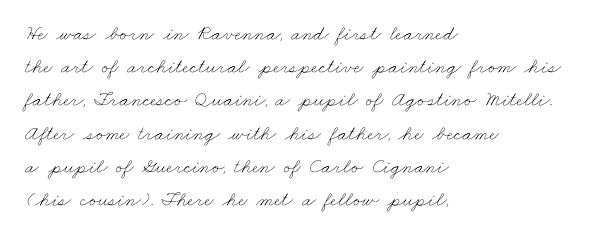
The image shows 21 px text type; set left-aligned, normal line spacing (1.58x), normal letter spacing, not underlined.
